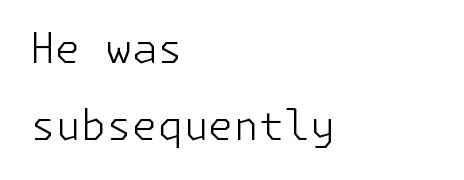
The image shows 41 px light sans-serif type, upright; set left-aligned, line spacing 1.88x, normal letter spacing, not underlined; low stroke contrast and a medium x-height.
